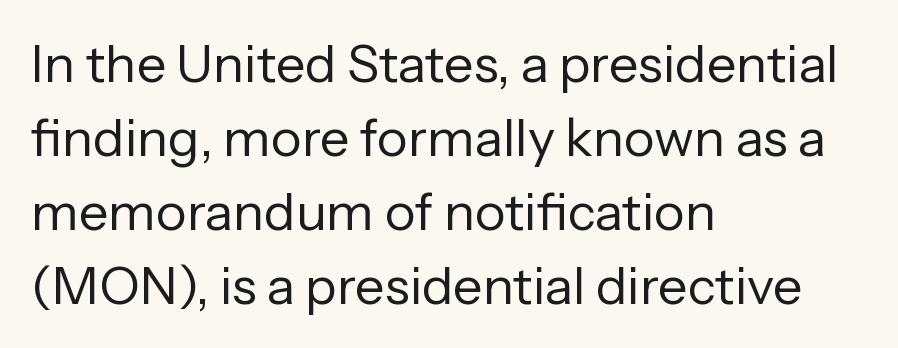
{"serif": "no", "italic": "no", "bold": "no", "weight": "regular", "width": "normal", "stroke_contrast": "low", "x_height": "medium", "monospaced": "no", "underline": "no", "align": "left", "line_spacing": "normal", "line_spacing_ratio": 1.42, "letter_spacing": "normal", "letter_spacing_em": 0.0, "glyph_px": 52}
